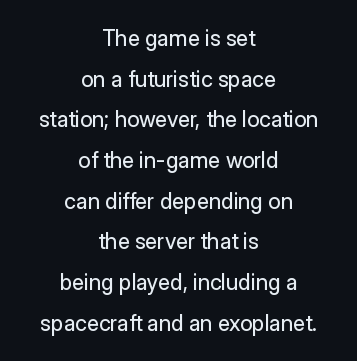
{"italic": "no", "bold": "no", "underline": "no", "align": "center", "line_spacing_ratio": 1.85, "letter_spacing": "normal", "letter_spacing_em": 0.0, "glyph_px": 22}
